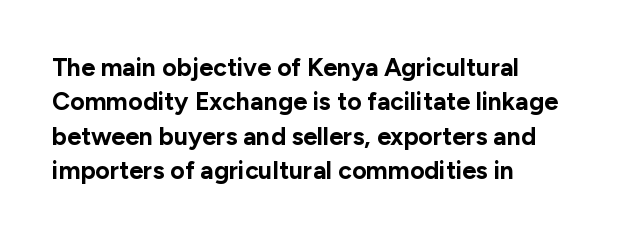
Q: Is the text bold? A: Yes.
Q: Is the text italic (slanted)? A: No, it is upright.
Q: Is the text underlined? A: No.
Q: How is the paragraph aligned? A: Left-aligned.
Q: Is the spacing between letters normal or unusually wide? A: Normal.
Q: Is the spacing between lines tight, normal or loose? A: Normal.
